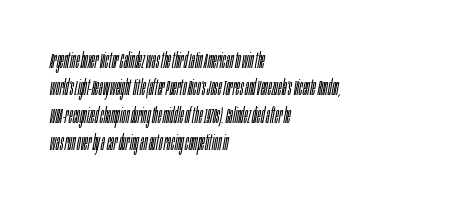
The image shows 22 px text type, italic (leaning right); set left-aligned, normal line spacing (1.25x), normal letter spacing, not underlined.
